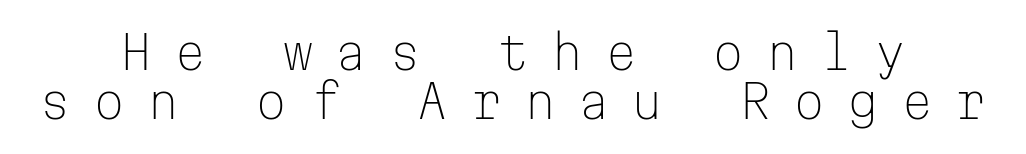
The image shows 46 px light sans-serif type, upright, monospaced; set centered, tight line spacing (1.07x), unusually wide letter spacing (+0.47 em), not underlined; low stroke contrast and a medium x-height.
